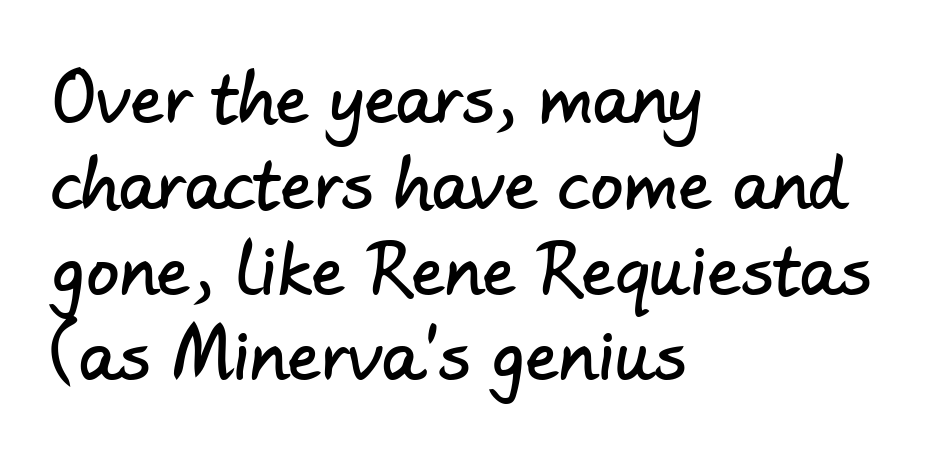
Q: Is the typeface a serif or a sans-serif typeface? A: Sans-serif.
Q: Is the text underlined? A: No.
Q: How is the paragraph aligned? A: Left-aligned.
Q: Is the spacing between letters normal or unusually wide? A: Normal.
Q: Is the spacing between lines tight, normal or loose? A: Normal.
Q: Width (condensed, normal, or wide)? A: Normal.
Q: Stroke contrast? A: Low.
Q: x-height? A: Small.
Q: Monospaced? A: No.
